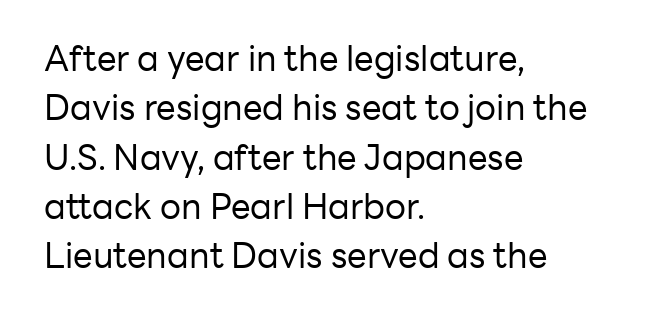
{"serif": "no", "italic": "no", "bold": "no", "weight": "regular", "width": "normal", "stroke_contrast": "low", "x_height": "medium", "monospaced": "no", "underline": "no", "align": "left", "line_spacing": "normal", "line_spacing_ratio": 1.41, "letter_spacing": "normal", "letter_spacing_em": 0.0, "glyph_px": 35}
